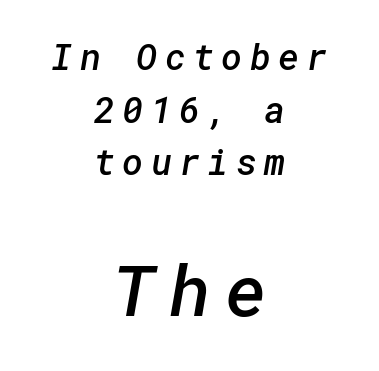
Q: Is the text bold? A: Semi-bold.
Q: Is the typeface a serif or a sans-serif typeface? A: Sans-serif.
Q: Is the text underlined? A: No.
Q: How is the paragraph aligned? A: Centered.
Q: Is the spacing between letters normal or unusually wide? A: Unusually wide.
Q: Is the spacing between lines tight, normal or loose? A: Normal.
Q: Which block of text is set in a larger size, the first (top) or the second (bottom)? A: The second (bottom) one.
Q: Width (condensed, normal, or wide)? A: Normal.
Q: Stroke contrast? A: Low.
Q: x-height? A: Medium.
